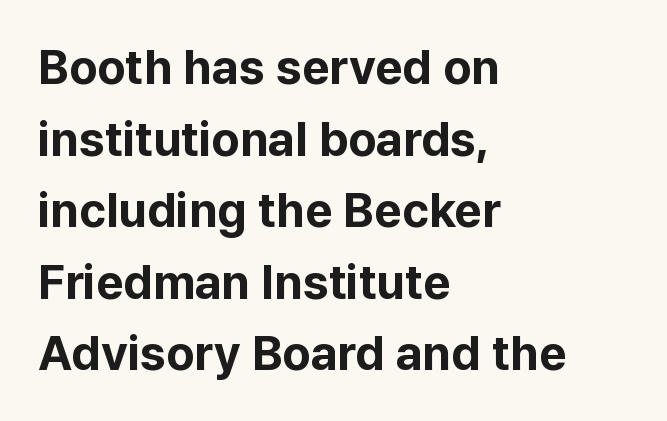
The image shows 48 px bold sans-serif type, upright; set left-aligned, normal line spacing (1.49x), normal letter spacing, not underlined; low stroke contrast and a medium x-height.
